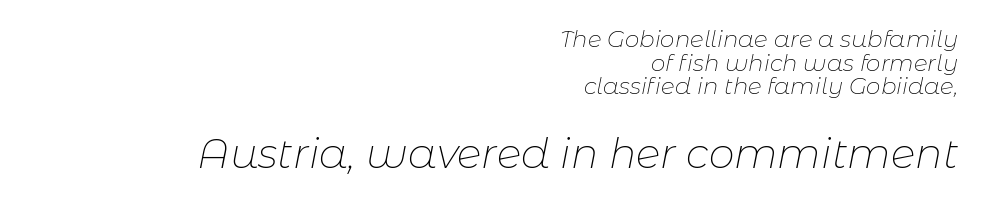
{"italic": "yes", "lean": "right", "slant_degrees": 11, "bold": "no", "weight": "thin", "width": "normal", "stroke_contrast": "low", "x_height": "medium", "monospaced": "no", "underline": "no", "align": "right", "line_spacing": "tight", "line_spacing_ratio": 1.03, "letter_spacing": "normal", "letter_spacing_em": 0.0, "larger_block": "second", "size_ratio": 1.78, "glyph_px": 41}
